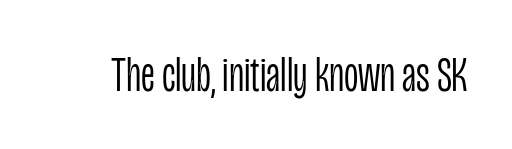
{"serif": "no", "italic": "no", "bold": "no", "weight": "light", "width": "condensed", "stroke_contrast": "low", "x_height": "large", "monospaced": "no", "underline": "no", "letter_spacing": "normal", "letter_spacing_em": 0.0, "glyph_px": 50}
